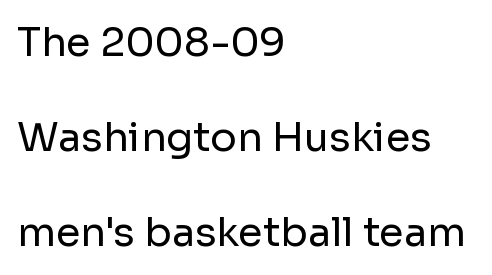
Where is the straight margin? On the left. Letters rest on an invisible, unmarked baseline. These lines are composed in type without serifs. Varying glyph widths throughout — classic text-font behaviour. Every stem runs plumb, perpendicular to the baseline.
